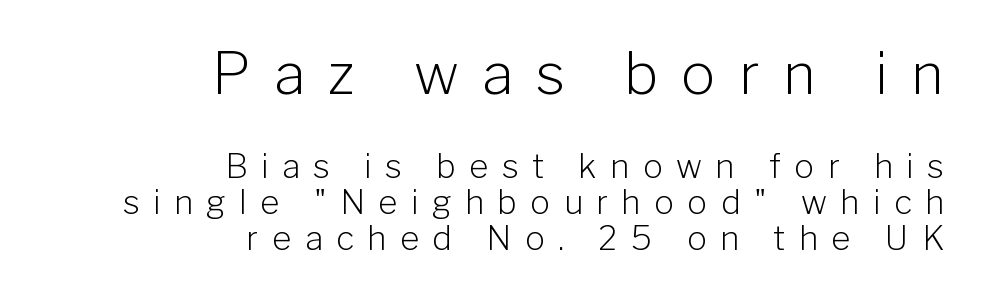
This layout puts the oversized block above and the modest block below. You can tell from the bare stems that sans-serif type was used. How would I describe the line gaps? Narrow and economical. Each letter keeps its own natural width here, so spacing adapts to shape.
